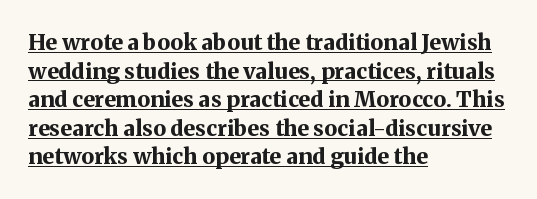
Q: Is the text bold? A: Yes.
Q: Is the text italic (slanted)? A: No, it is upright.
Q: Is the text underlined? A: Yes.
Q: How is the paragraph aligned? A: Left-aligned.
Q: Is the spacing between letters normal or unusually wide? A: Normal.
Q: Is the spacing between lines tight, normal or loose? A: Normal.
